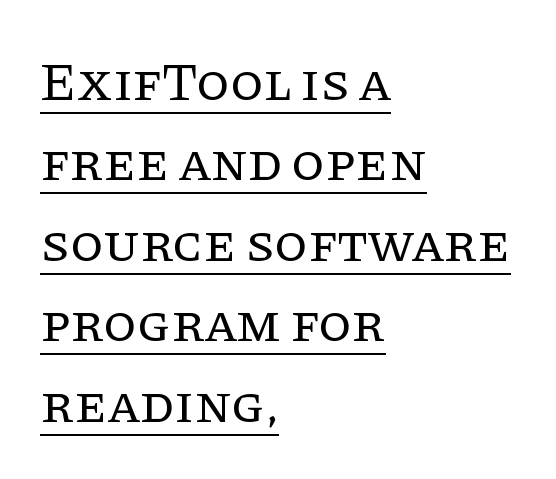
{"serif": "yes", "italic": "no", "bold": "no", "weight": "regular", "width": "normal", "stroke_contrast": "low", "x_height": "large", "monospaced": "no", "underline": "yes", "align": "left", "line_spacing": "normal", "line_spacing_ratio": 1.49, "letter_spacing": "normal", "letter_spacing_em": 0.0, "glyph_px": 54}
